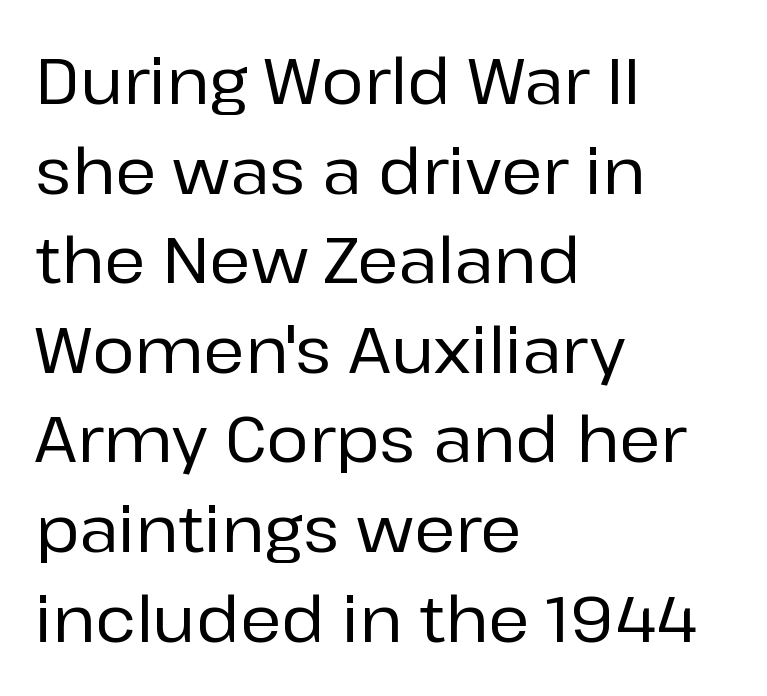
{"serif": "no", "italic": "no", "width": "normal", "stroke_contrast": "low", "x_height": "medium", "monospaced": "no", "underline": "no", "align": "left", "line_spacing": "normal", "line_spacing_ratio": 1.4, "letter_spacing": "normal", "letter_spacing_em": 0.0, "glyph_px": 64}
